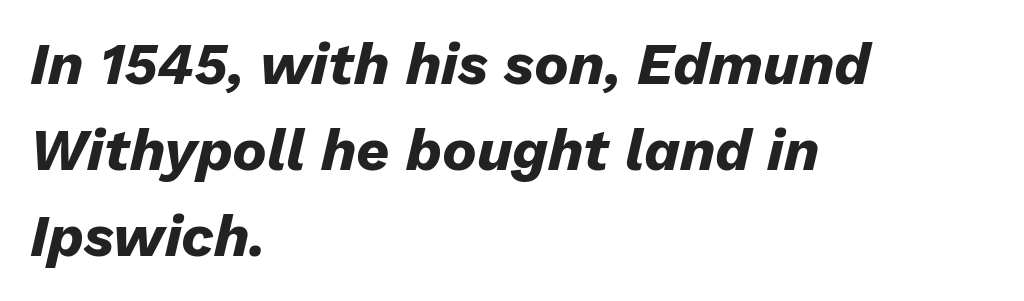
Q: Is the text bold? A: Yes.
Q: Is the text italic (slanted)? A: Yes, it leans right by about 13 degrees.
Q: Is the text underlined? A: No.
Q: How is the paragraph aligned? A: Left-aligned.
Q: Is the spacing between letters normal or unusually wide? A: Normal.
Q: Is the spacing between lines tight, normal or loose? A: Normal.
Q: Width (condensed, normal, or wide)? A: Normal.
Q: Stroke contrast? A: Low.
Q: x-height? A: Medium.
Q: Monospaced? A: No.
